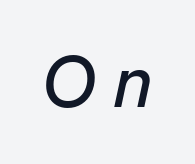
Q: Is the text bold? A: Semi-bold.
Q: Is the text italic (slanted)? A: Yes, it leans right by about 12 degrees.
Q: Is the text underlined? A: No.
Q: Is the spacing between letters normal or unusually wide? A: Unusually wide.
Q: Width (condensed, normal, or wide)? A: Normal.
Q: Stroke contrast? A: Low.
Q: x-height? A: Medium.
Q: Monospaced? A: No.
